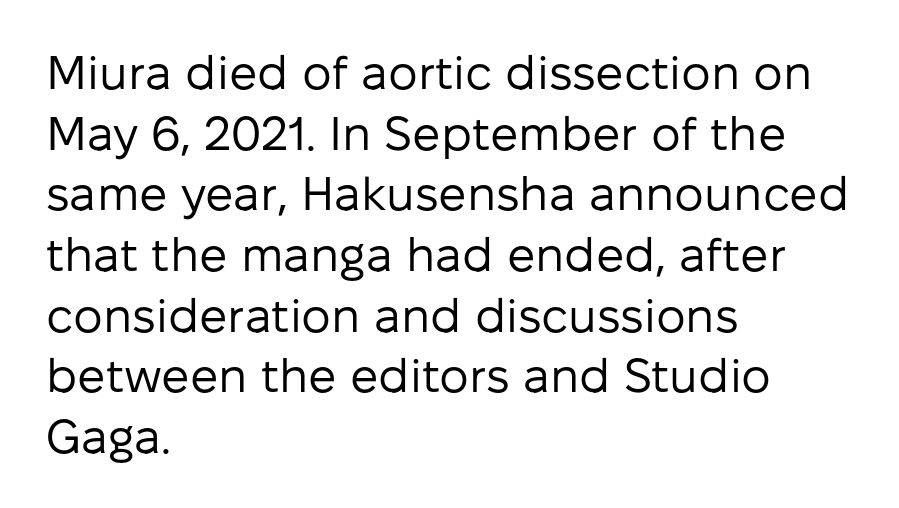
Q: Is the text bold? A: No.
Q: Is the text italic (slanted)? A: No, it is upright.
Q: Is the typeface a serif or a sans-serif typeface? A: Sans-serif.
Q: Is the text underlined? A: No.
Q: How is the paragraph aligned? A: Left-aligned.
Q: Is the spacing between letters normal or unusually wide? A: Normal.
Q: Is the spacing between lines tight, normal or loose? A: Normal.
Q: Width (condensed, normal, or wide)? A: Normal.
Q: Stroke contrast? A: Low.
Q: x-height? A: Medium.
Q: Monospaced? A: No.
